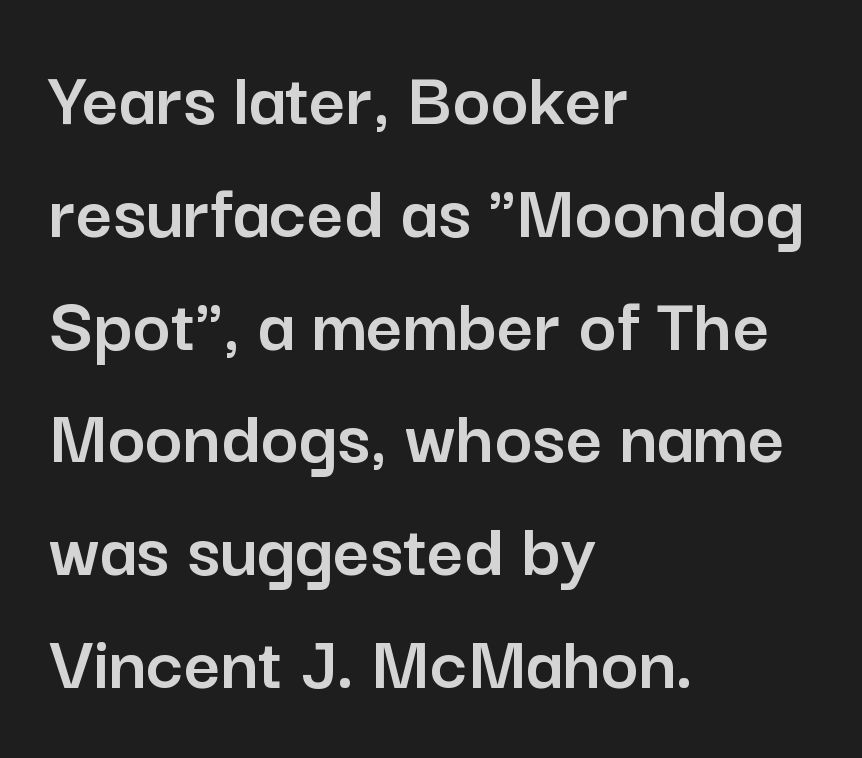
{"serif": "no", "italic": "no", "width": "normal", "stroke_contrast": "low", "x_height": "medium", "monospaced": "no", "underline": "no", "align": "left", "line_spacing": "normal", "line_spacing_ratio": 1.41, "letter_spacing": "normal", "letter_spacing_em": 0.0, "glyph_px": 80}
